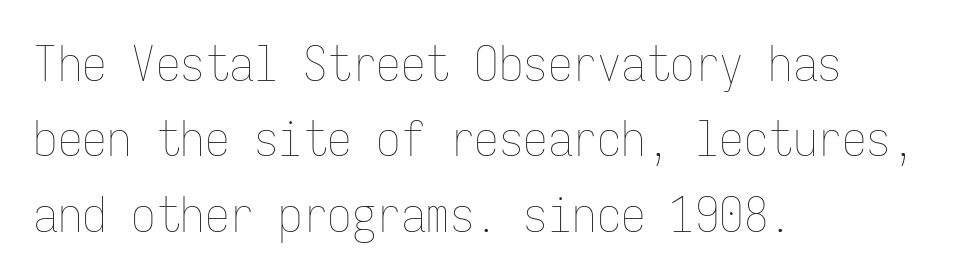
{"italic": "no", "bold": "no", "weight": "thin", "width": "condensed", "stroke_contrast": "low", "x_height": "medium", "monospaced": "yes", "underline": "no", "align": "left", "line_spacing": "normal", "line_spacing_ratio": 1.54, "letter_spacing": "normal", "letter_spacing_em": 0.0, "glyph_px": 49}
